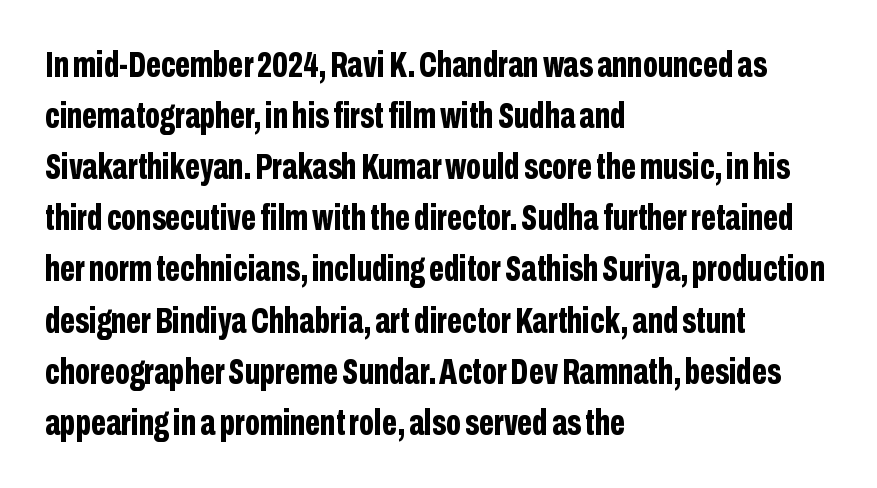
Quick note: interline space is typical. The passage shown is emphatically bold. Rule under the text: the space is simply empty. The letterforms sit shoulder to shoulder at normal distance.
